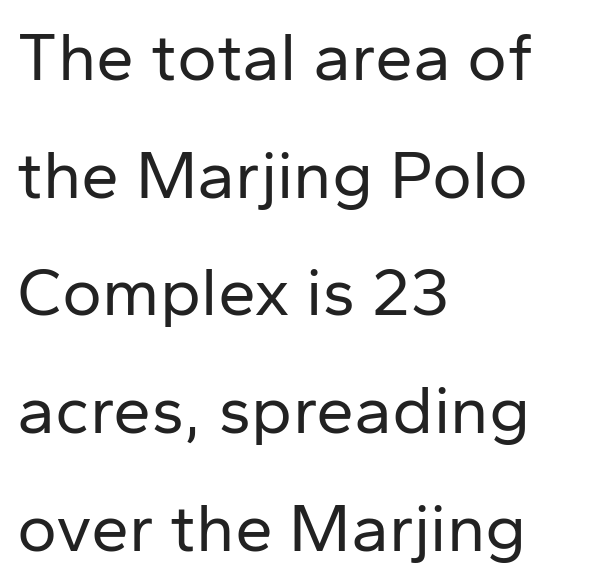
Q: Is the text bold? A: No.
Q: Is the text italic (slanted)? A: No, it is upright.
Q: Is the typeface a serif or a sans-serif typeface? A: Sans-serif.
Q: Is the text underlined? A: No.
Q: How is the paragraph aligned? A: Left-aligned.
Q: Is the spacing between letters normal or unusually wide? A: Normal.
Q: Width (condensed, normal, or wide)? A: Normal.
Q: Stroke contrast? A: Low.
Q: x-height? A: Medium.
Q: Monospaced? A: No.
